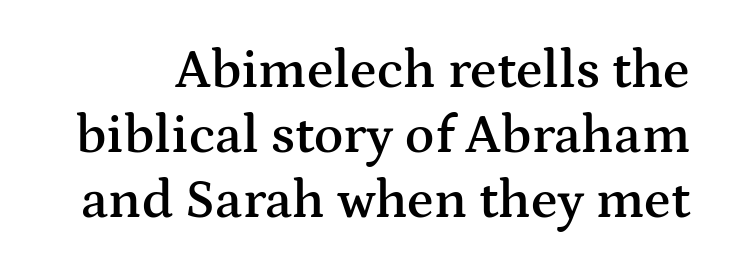
Q: Is the text bold? A: Semi-bold.
Q: Is the text italic (slanted)? A: No, it is upright.
Q: Is the typeface a serif or a sans-serif typeface? A: Serif.
Q: Is the text underlined? A: No.
Q: Is the spacing between letters normal or unusually wide? A: Normal.
Q: Width (condensed, normal, or wide)? A: Wide.
Q: Stroke contrast? A: Medium.
Q: x-height? A: Medium.
Q: Monospaced? A: No.
